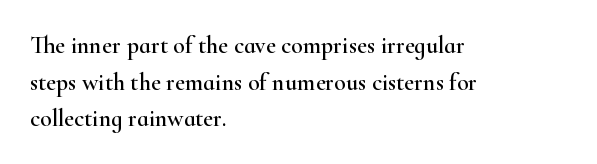
Q: Is the text italic (slanted)? A: No, it is upright.
Q: Is the text underlined? A: No.
Q: How is the paragraph aligned? A: Left-aligned.
Q: Is the spacing between letters normal or unusually wide? A: Normal.
Q: Is the spacing between lines tight, normal or loose? A: Normal.
